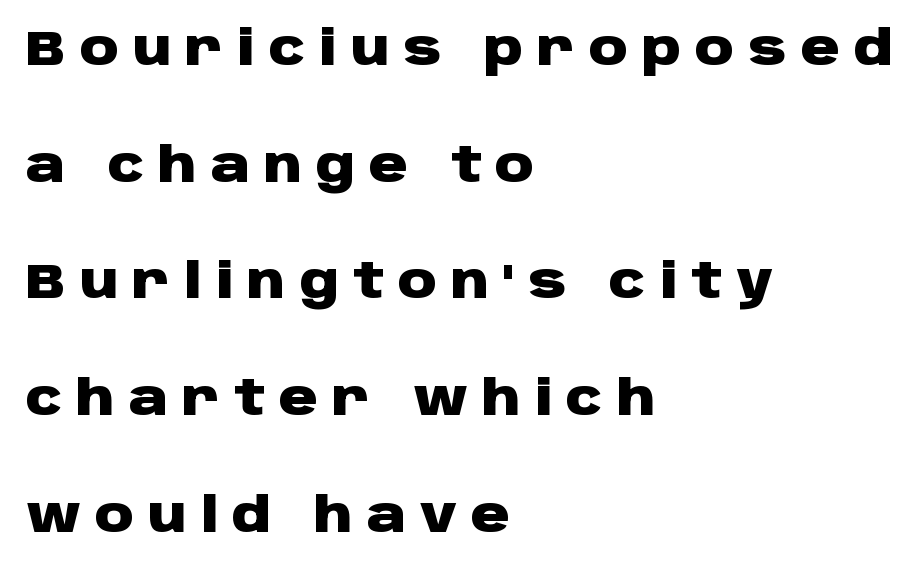
Widely set lines give the paragraph a tall, airy silhouette. The font family rendered here belongs to the sans-serif group. In terms of posture, this sample is upright. Each word looks stretched out because of the extra space between its letters. Does the copy run flush right? No — it runs flush left.
